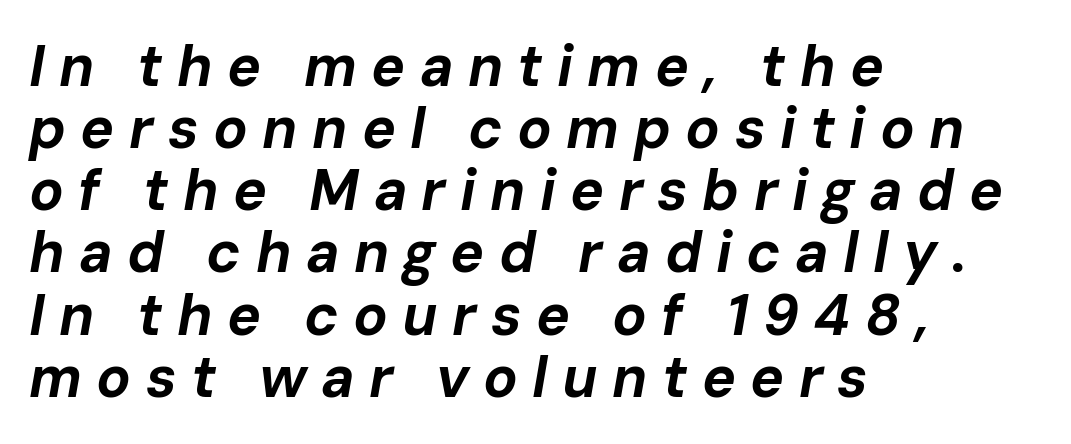
{"italic": "yes", "lean": "right", "slant_degrees": 10, "bold": "yes", "weight": "bold", "width": "normal", "stroke_contrast": "low", "x_height": "medium", "monospaced": "no", "underline": "no", "align": "left", "line_spacing": "tight", "line_spacing_ratio": 1.09, "letter_spacing": "wide", "letter_spacing_em": 0.25, "glyph_px": 57}
